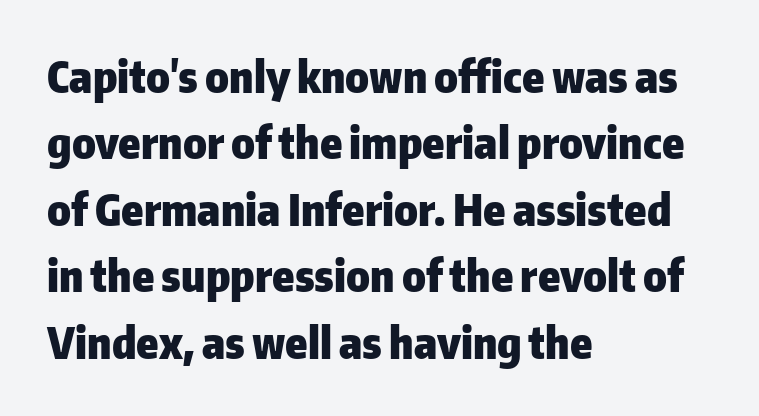
Each new line begins a customary step beneath the previous one. Are there feet on the stems? There aren't — it's a sans. How are the letters spaced? Ordinarily, with no added tracking. The lettering stays uniformly vertical, giving the passage a roman look. Here the designer chose a conventional face with non-uniform glyph widths.
